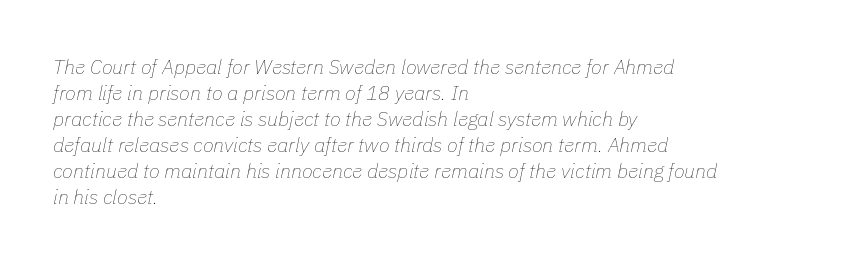
{"italic": "yes", "lean": "right", "slant_degrees": 11, "bold": "no", "underline": "no", "align": "left", "line_spacing": "normal", "line_spacing_ratio": 1.3, "letter_spacing": "normal", "letter_spacing_em": 0.0, "glyph_px": 20}
